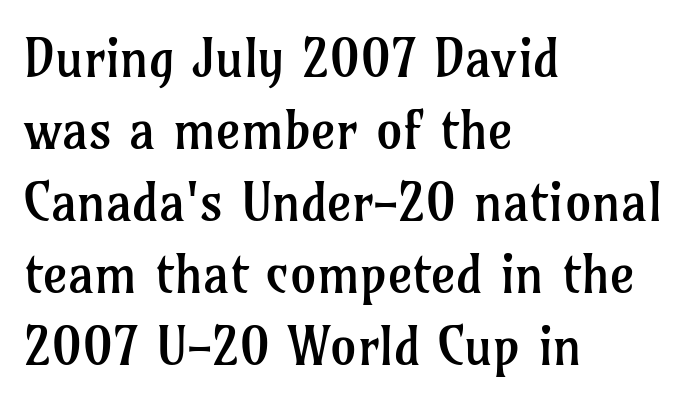
Normally led — the rows are evenly, conventionally spaced. Letter spacing: default. Type without underlining. In terms of posture, this sample is upright. Type style note: has serifs. A typesetter would call this proportional, since set widths differ per character.
